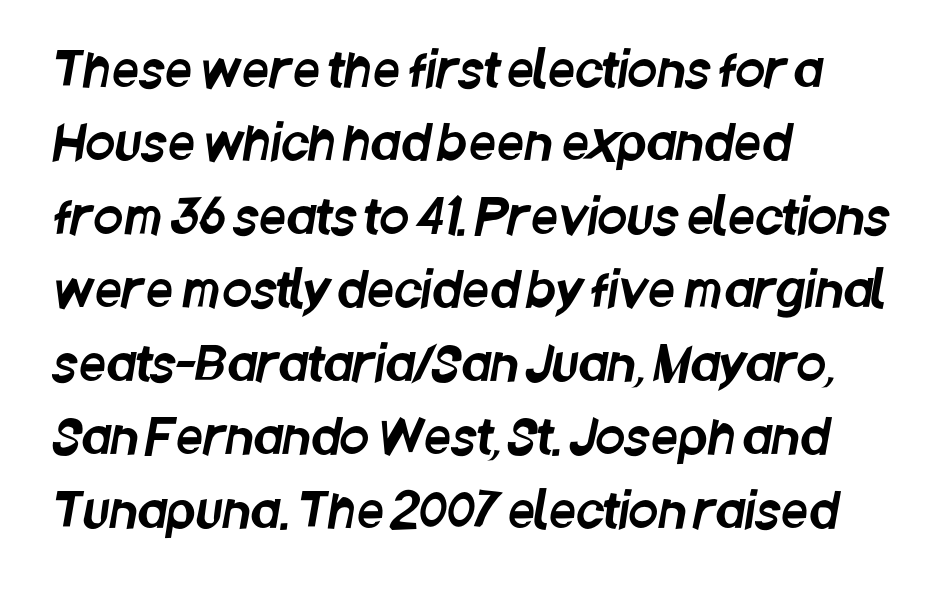
The image shows 48 px condensed sans-serif type; set left-aligned, normal line spacing (1.53x), normal letter spacing, not underlined; low stroke contrast and a large x-height.
